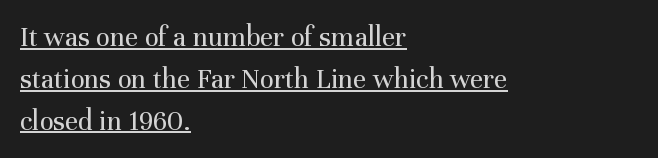
{"serif": "yes", "italic": "no", "bold": "no", "weight": "regular", "width": "normal", "stroke_contrast": "medium", "x_height": "medium", "monospaced": "no", "underline": "yes", "align": "left", "line_spacing": "normal", "line_spacing_ratio": 1.44, "letter_spacing": "normal", "letter_spacing_em": 0.0, "glyph_px": 29}
